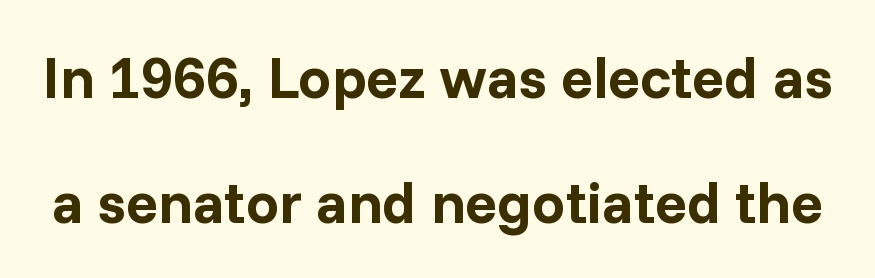
Q: Is the text bold? A: Yes.
Q: Is the text italic (slanted)? A: No, it is upright.
Q: Is the typeface a serif or a sans-serif typeface? A: Sans-serif.
Q: Is the text underlined? A: No.
Q: Is the spacing between letters normal or unusually wide? A: Normal.
Q: Is the spacing between lines tight, normal or loose? A: Loose.
Q: Width (condensed, normal, or wide)? A: Normal.
Q: Stroke contrast? A: Low.
Q: x-height? A: Medium.
Q: Monospaced? A: No.
